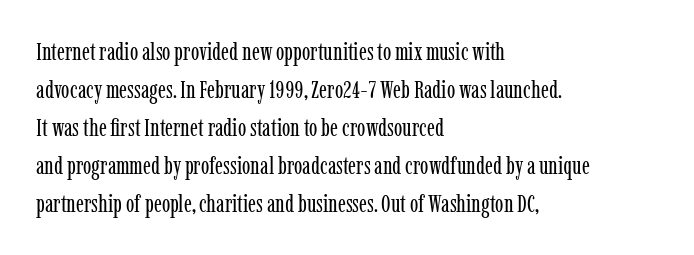
The image shows 25 px text type, upright; set left-aligned, normal line spacing (1.52x), normal letter spacing, not underlined.
